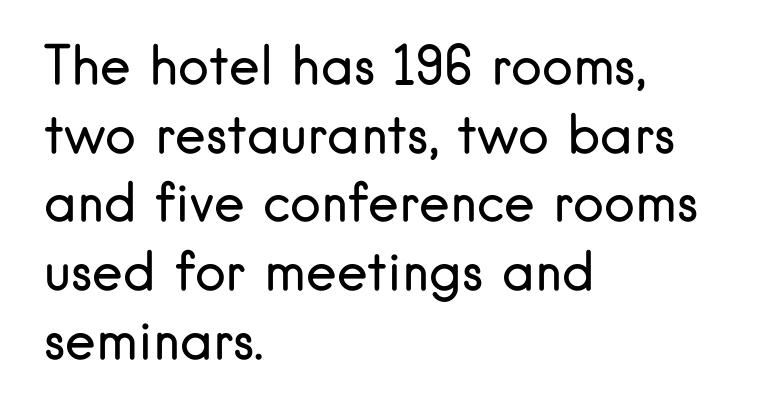
Q: Is the text bold? A: No.
Q: Is the text italic (slanted)? A: No, it is upright.
Q: Is the typeface a serif or a sans-serif typeface? A: Sans-serif.
Q: Is the text underlined? A: No.
Q: How is the paragraph aligned? A: Left-aligned.
Q: Is the spacing between letters normal or unusually wide? A: Normal.
Q: Is the spacing between lines tight, normal or loose? A: Normal.
Q: Width (condensed, normal, or wide)? A: Normal.
Q: Stroke contrast? A: Low.
Q: x-height? A: Small.
Q: Monospaced? A: No.
